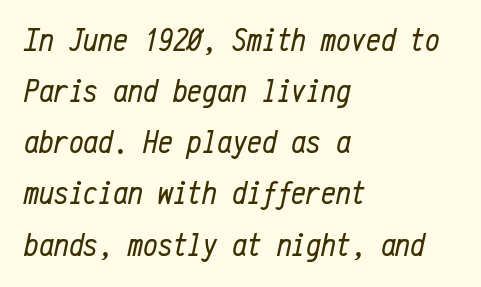
Q: Is the text bold? A: No.
Q: Is the text italic (slanted)? A: Yes, it leans right by about 12 degrees.
Q: Is the text underlined? A: No.
Q: How is the paragraph aligned? A: Left-aligned.
Q: Is the spacing between letters normal or unusually wide? A: Normal.
Q: Is the spacing between lines tight, normal or loose? A: Normal.
Q: Width (condensed, normal, or wide)? A: Condensed.
Q: Stroke contrast? A: Low.
Q: x-height? A: Medium.
Q: Monospaced? A: Yes.
